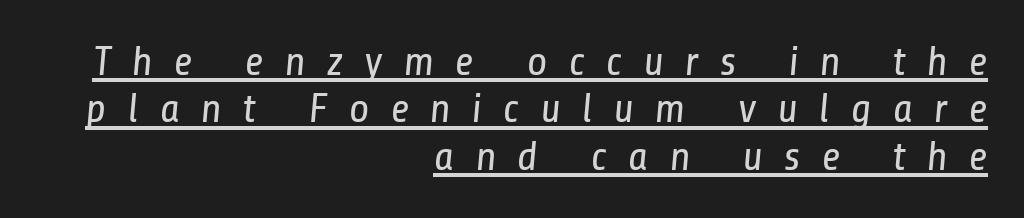
Q: Is the text bold? A: No.
Q: Is the typeface a serif or a sans-serif typeface? A: Sans-serif.
Q: Is the text underlined? A: Yes.
Q: How is the paragraph aligned? A: Right-aligned.
Q: Is the spacing between letters normal or unusually wide? A: Unusually wide.
Q: Is the spacing between lines tight, normal or loose? A: Tight.
Q: Width (condensed, normal, or wide)? A: Condensed.
Q: Stroke contrast? A: Low.
Q: x-height? A: Medium.
Q: Monospaced? A: No.
